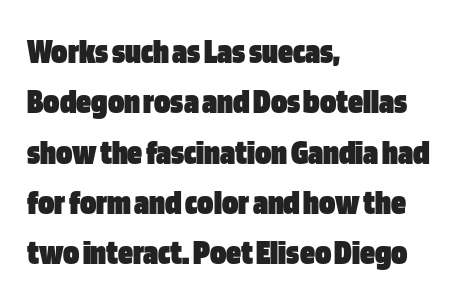
Note the varied advance widths — an 'i' is clearly narrower than an 'm'. The space between consecutive lines is moderate. Does the copy run flush right? No — it runs flush left. The characters look thick and weighty, a clear bold.
